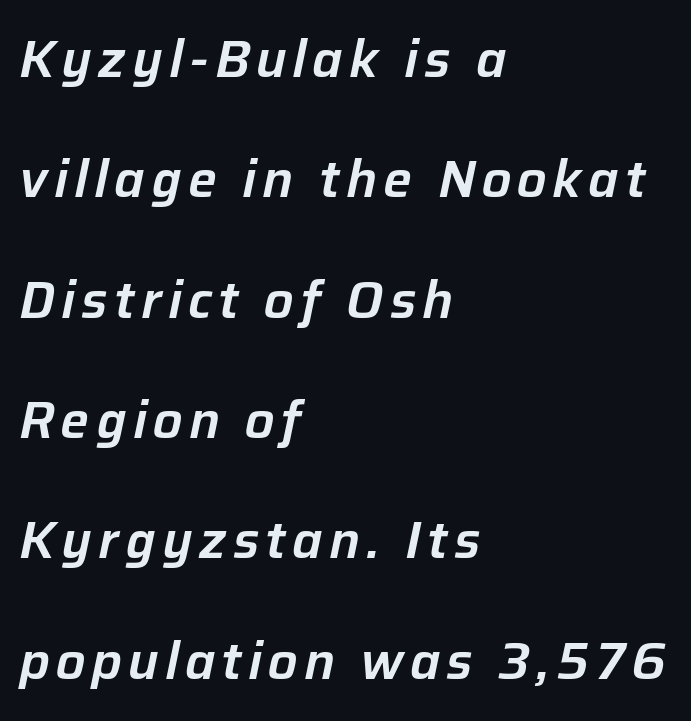
{"italic": "yes", "lean": "right", "slant_degrees": 12, "width": "normal", "stroke_contrast": "low", "x_height": "medium", "monospaced": "no", "underline": "no", "align": "left", "line_spacing": "loose", "line_spacing_ratio": 2.36, "glyph_px": 51}
